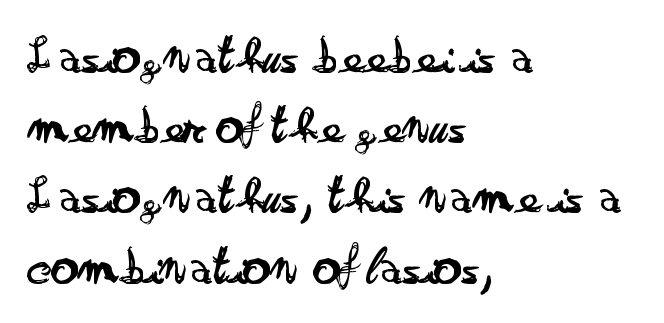
The image shows 54 px regular-weight, wide sans-serif type, upright; set left-aligned, normal line spacing (1.3x), normal letter spacing, not underlined; low stroke contrast and a small x-height.
